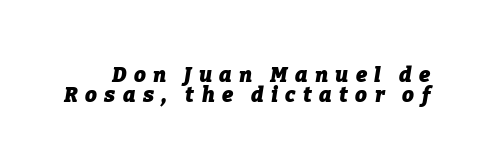
Q: Is the text bold? A: Yes.
Q: Is the text italic (slanted)? A: Yes, it leans right by about 9 degrees.
Q: Is the text underlined? A: No.
Q: Is the spacing between letters normal or unusually wide? A: Unusually wide.
Q: Is the spacing between lines tight, normal or loose? A: Tight.
